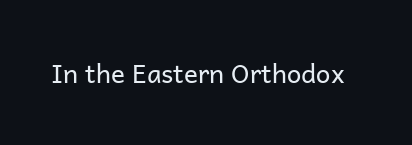
Q: Is the text bold? A: No.
Q: Is the text italic (slanted)? A: No, it is upright.
Q: Is the text underlined? A: No.
Q: Is the spacing between letters normal or unusually wide? A: Normal.
